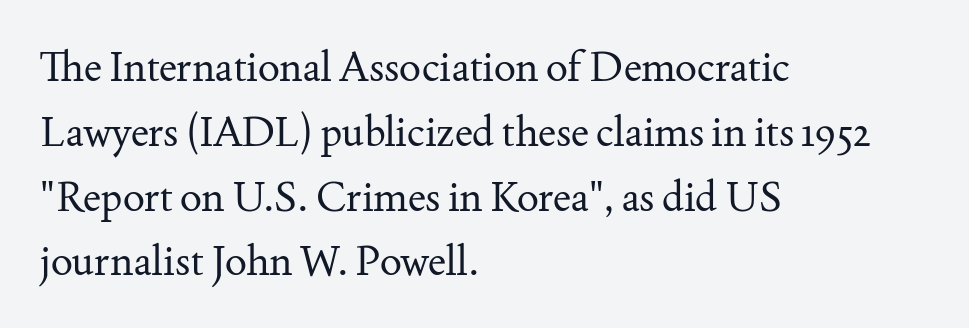
Q: Is the text bold? A: No.
Q: Is the text italic (slanted)? A: No, it is upright.
Q: Is the typeface a serif or a sans-serif typeface? A: Serif.
Q: Is the text underlined? A: No.
Q: How is the paragraph aligned? A: Left-aligned.
Q: Is the spacing between letters normal or unusually wide? A: Normal.
Q: Is the spacing between lines tight, normal or loose? A: Normal.
Q: Width (condensed, normal, or wide)? A: Normal.
Q: Stroke contrast? A: Medium.
Q: x-height? A: Small.
Q: Monospaced? A: No.
